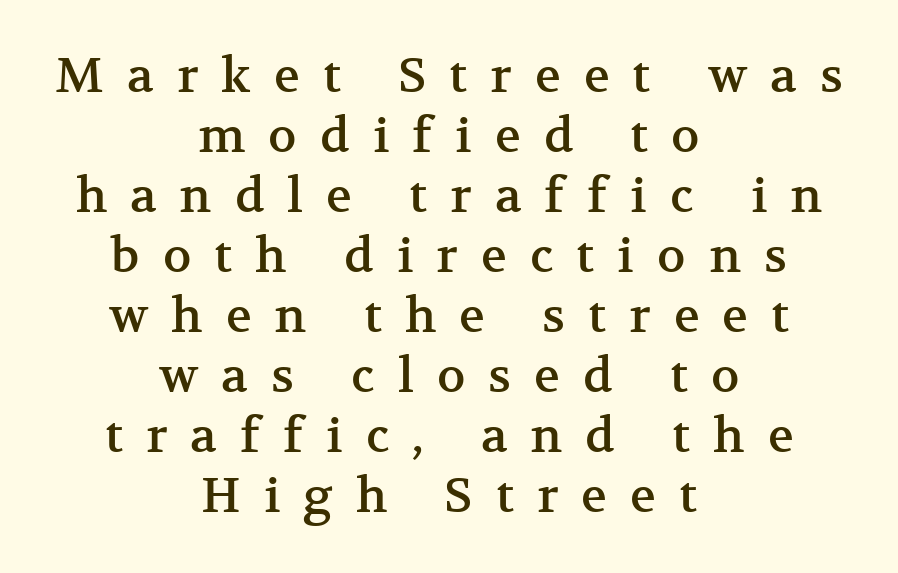
The image shows 48 px serif type, upright; set centered, normal line spacing (1.25x), unusually wide letter spacing (+0.48 em), not underlined; medium stroke contrast and a medium x-height.
